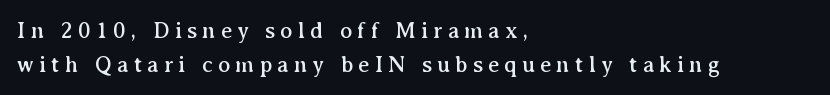
Q: Is the text italic (slanted)? A: No, it is upright.
Q: Is the text underlined? A: No.
Q: How is the paragraph aligned? A: Left-aligned.
Q: Is the spacing between letters normal or unusually wide? A: Unusually wide.
Q: Is the spacing between lines tight, normal or loose? A: Normal.
